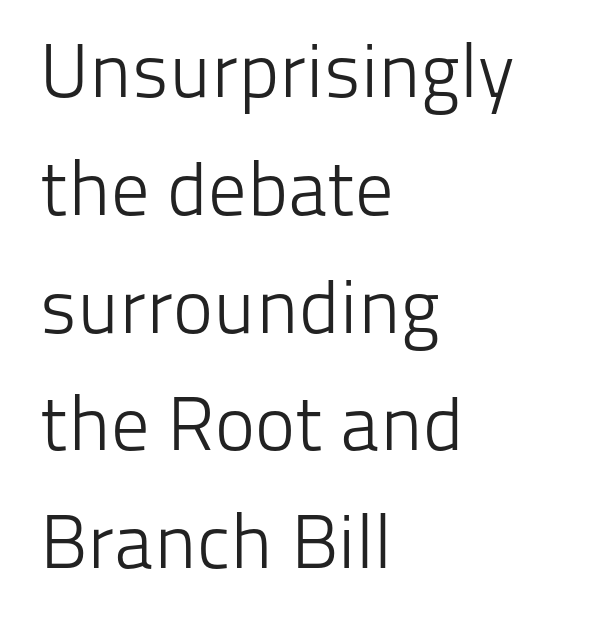
{"serif": "no", "italic": "no", "bold": "no", "weight": "light", "width": "normal", "stroke_contrast": "low", "x_height": "medium", "monospaced": "no", "underline": "no", "align": "left", "line_spacing": "normal", "line_spacing_ratio": 1.55, "letter_spacing": "normal", "letter_spacing_em": 0.0, "glyph_px": 76}
